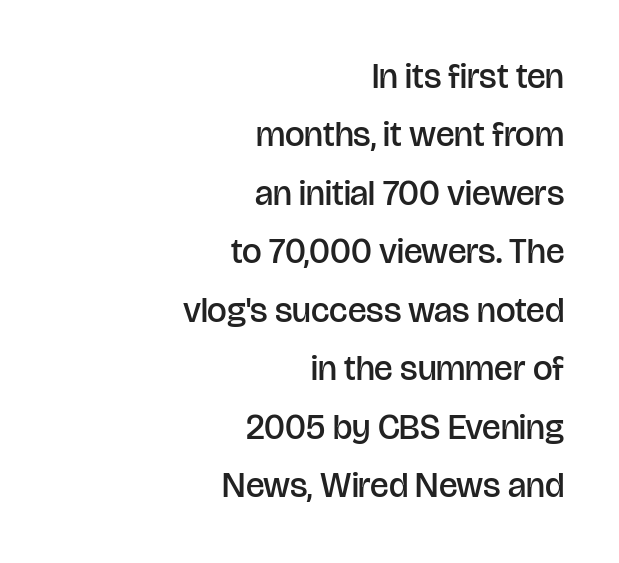
The image shows 35 px semibold sans-serif type, upright; set right-aligned, normal line spacing (1.67x), normal letter spacing, not underlined; low stroke contrast and a large x-height.
